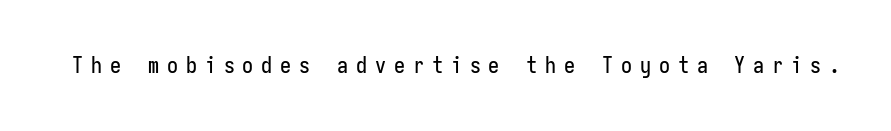
Q: Is the text italic (slanted)? A: No, it is upright.
Q: Is the text underlined? A: No.
Q: Is the spacing between letters normal or unusually wide? A: Unusually wide.
